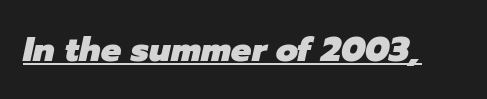
Q: Is the text bold? A: Yes.
Q: Is the text italic (slanted)? A: Yes, it leans right by about 12 degrees.
Q: Is the text underlined? A: Yes.
Q: Is the spacing between letters normal or unusually wide? A: Normal.
Q: Width (condensed, normal, or wide)? A: Normal.
Q: Stroke contrast? A: Low.
Q: x-height? A: Medium.
Q: Monospaced? A: No.
